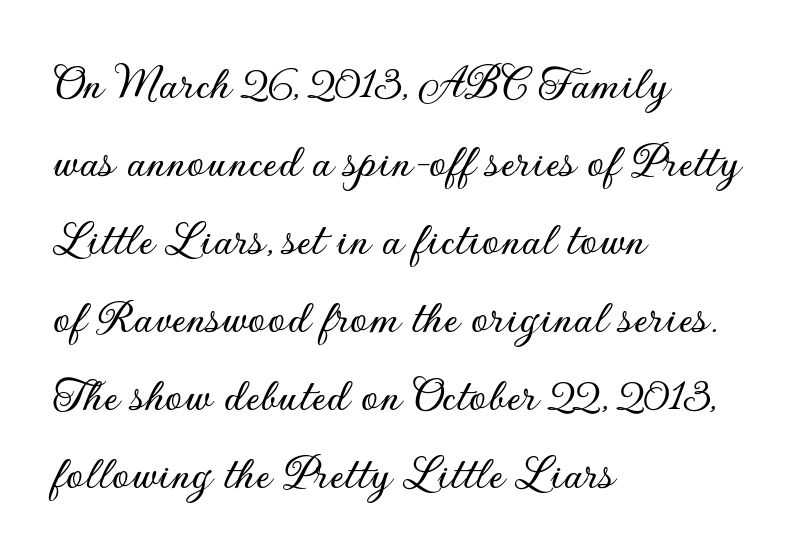
{"serif": "no", "width": "normal", "stroke_contrast": "low", "x_height": "small", "monospaced": "no", "underline": "no", "align": "left", "line_spacing": "normal", "line_spacing_ratio": 1.56, "letter_spacing": "normal", "letter_spacing_em": 0.0, "glyph_px": 50}
